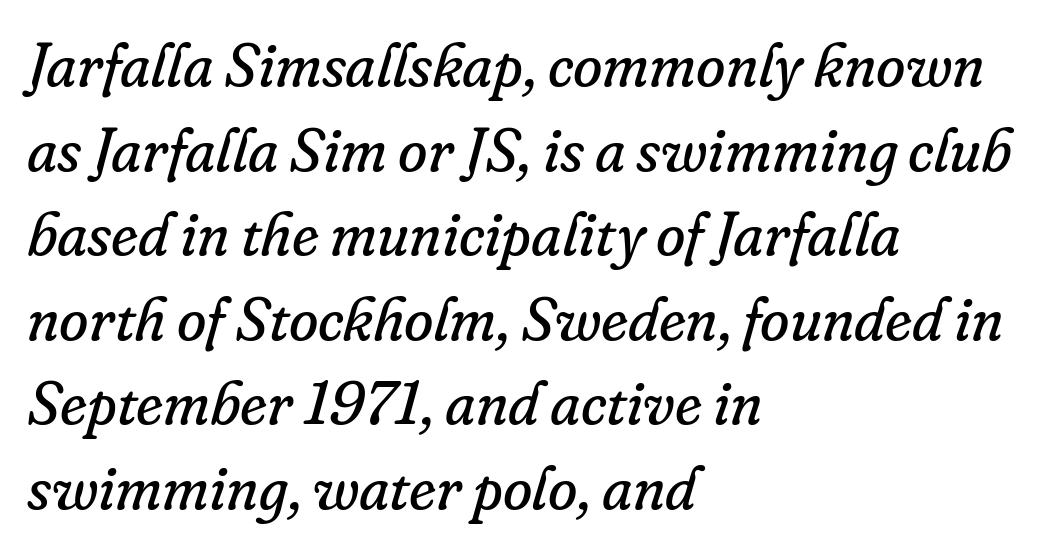
The image shows 60 px regular-weight serif type, italic (leaning right); set left-aligned, normal line spacing (1.41x), normal letter spacing, not underlined; low stroke contrast and a small x-height.
